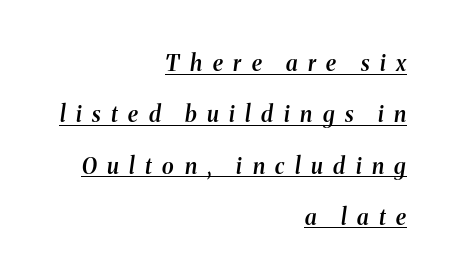
Q: Is the text bold? A: Semi-bold.
Q: Is the text italic (slanted)? A: Yes, it leans right by about 8 degrees.
Q: Is the text underlined? A: Yes.
Q: How is the paragraph aligned? A: Right-aligned.
Q: Is the spacing between letters normal or unusually wide? A: Unusually wide.
Q: Is the spacing between lines tight, normal or loose? A: Loose.
